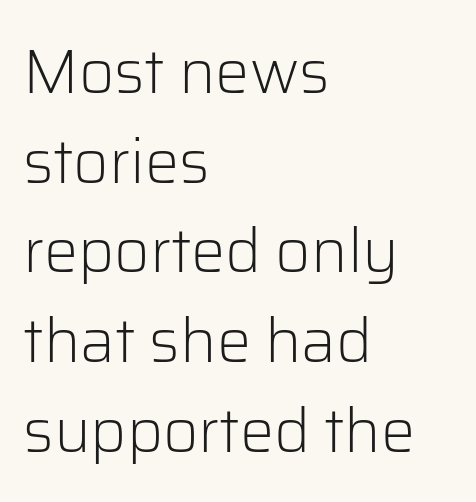
The glyphs are unaccompanied by any horizontal stroke below them. Ascenders rise straight up at ninety degrees. Think of a printed novel: that variable character pitch is what you see here. The leading is moderate, giving the passage an even texture.
